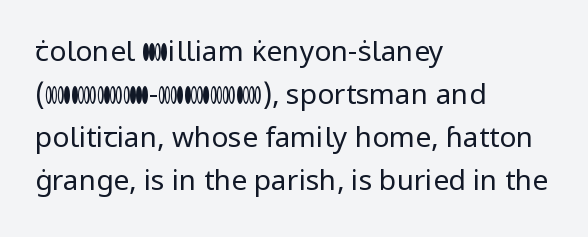
Is this a fixed-width face? No — the glyphs have proportional, varying widths. The specimen reads as upright at a glance. Notice how descenders clear the ascenders below comfortably — that's standard leading. The rendering anchors every line to the left-hand side. The letters look calm and open, with moderate or lighter stems. This rendering employs a face without finishing strokes, i.e., a sans-serif.
